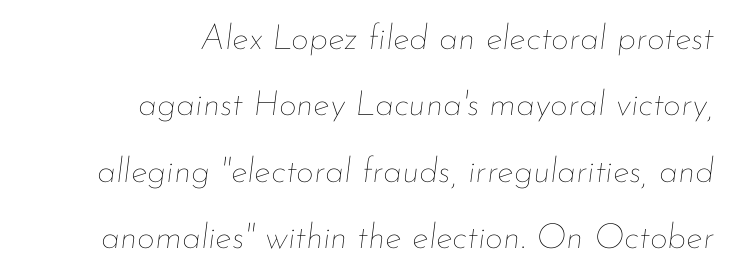
Letter spacing: default. The vertical gap from one line to the next is large. The passage shown is not bold in any degree. Posture: slanted. Do the characters align in a grid? No, the font is proportional.
